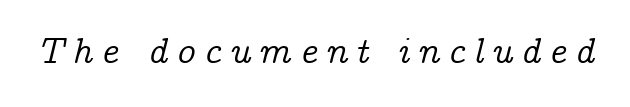
The image shows 36 px serif type, italic (leaning right); set unusually wide letter spacing (+0.23 em), not underlined; low stroke contrast and a medium x-height.
